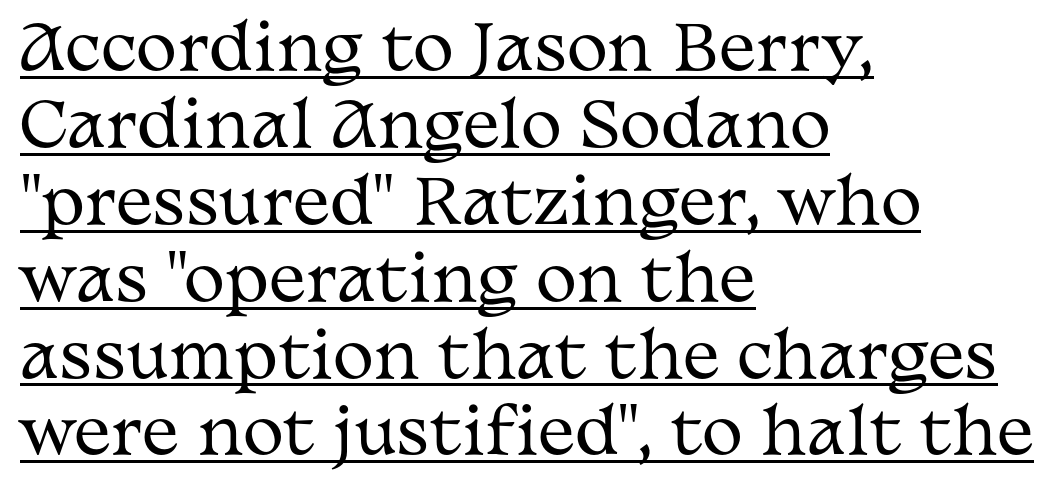
{"serif": "yes", "italic": "no", "bold": "no", "weight": "regular", "width": "wide", "stroke_contrast": "medium", "x_height": "medium", "monospaced": "no", "underline": "yes", "align": "left", "line_spacing_ratio": 1.24, "letter_spacing": "normal", "letter_spacing_em": 0.0, "glyph_px": 62}
